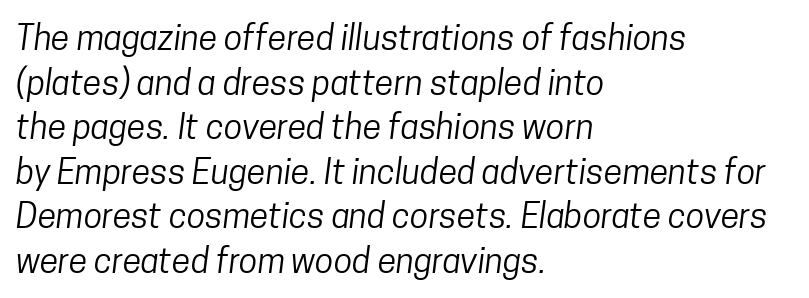
Only glyphs here, with clear space below each row. A typesetter would label this face a sans. Normally led — the rows are evenly, conventionally spaced. Do the characters align in a grid? No, the font is proportional. Line beginnings align vertically; line endings do not. On a weight scale, this lands at 450 or below.
